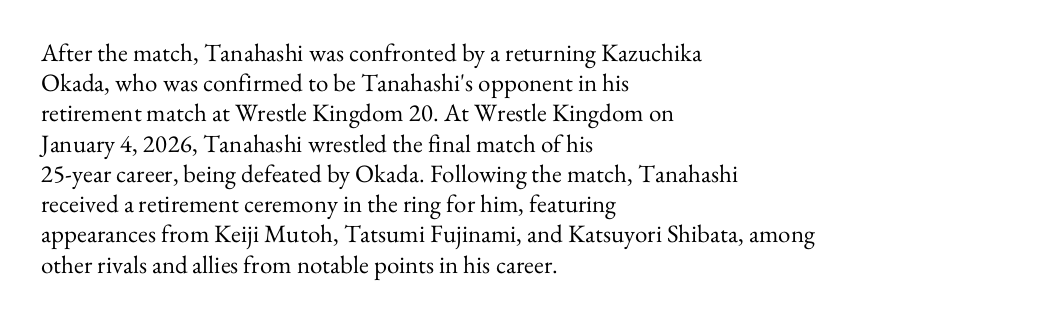
{"italic": "no", "bold": "no", "underline": "no", "align": "left", "line_spacing_ratio": 1.21, "letter_spacing": "normal", "letter_spacing_em": 0.0, "glyph_px": 25}
